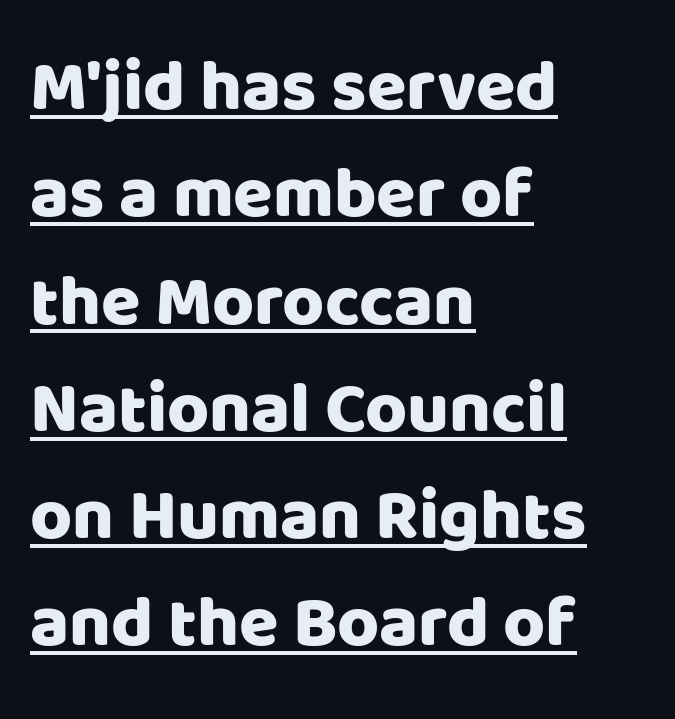
{"serif": "no", "italic": "no", "width": "normal", "stroke_contrast": "low", "x_height": "large", "monospaced": "no", "underline": "yes", "align": "left", "line_spacing": "normal", "line_spacing_ratio": 1.49, "letter_spacing": "normal", "letter_spacing_em": 0.0, "glyph_px": 72}
